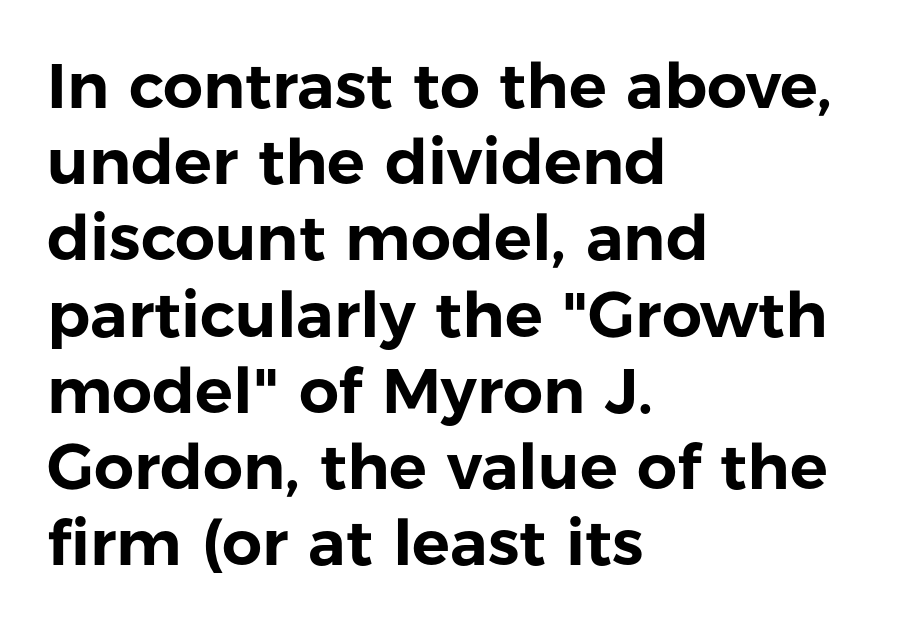
The image shows 63 px sans-serif type, upright; set left-aligned, line spacing 1.21x, normal letter spacing, not underlined; low stroke contrast and a medium x-height.
